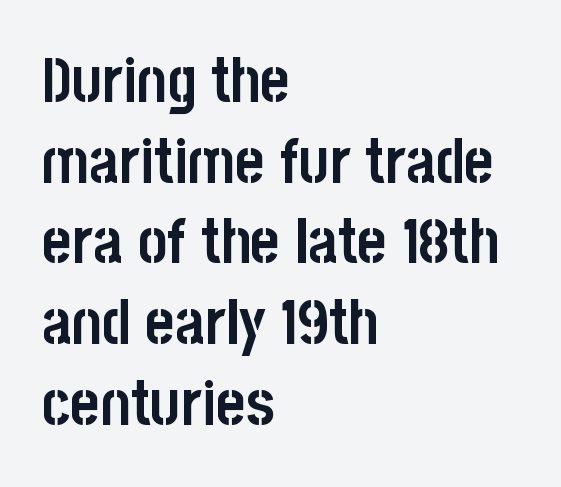
{"serif": "no", "italic": "no", "bold": "yes", "weight": "semibold", "width": "condensed", "stroke_contrast": "low", "x_height": "large", "monospaced": "no", "underline": "no", "align": "left", "line_spacing": "normal", "line_spacing_ratio": 1.28, "letter_spacing": "normal", "letter_spacing_em": 0.0, "glyph_px": 63}
